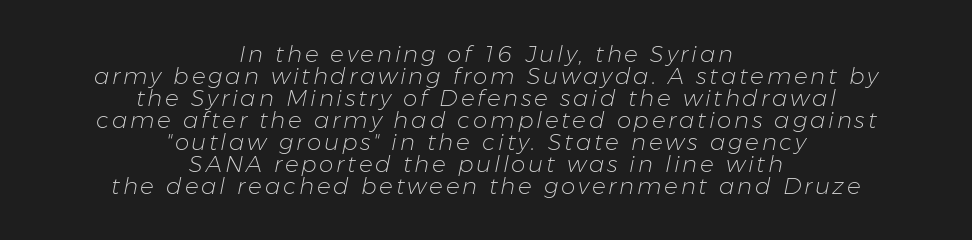
Q: Is the text bold? A: No.
Q: Is the text italic (slanted)? A: Yes, it leans right by about 11 degrees.
Q: Is the text underlined? A: No.
Q: How is the paragraph aligned? A: Centered.
Q: Is the spacing between lines tight, normal or loose? A: Tight.
